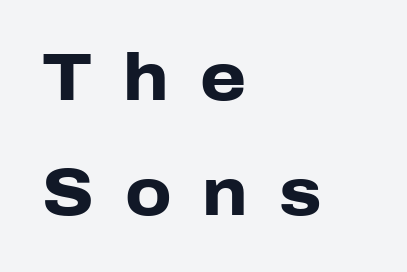
{"serif": "no", "italic": "no", "bold": "yes", "weight": "heavy", "width": "normal", "stroke_contrast": "low", "x_height": "medium", "monospaced": "no", "underline": "no", "align": "left", "line_spacing_ratio": 1.75, "letter_spacing": "wide", "letter_spacing_em": 0.47, "glyph_px": 66}
